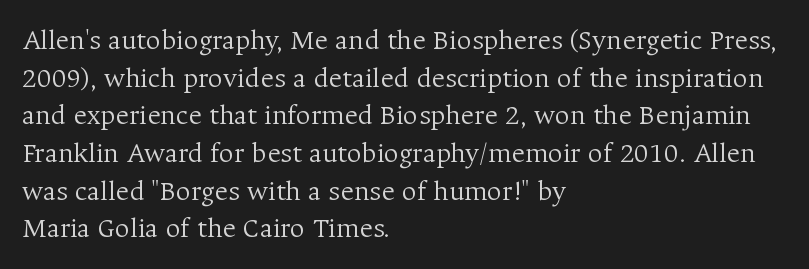
The image shows 29 px light serif type, upright; set left-aligned, normal line spacing (1.3x), normal letter spacing, not underlined; medium stroke contrast and a medium x-height.
